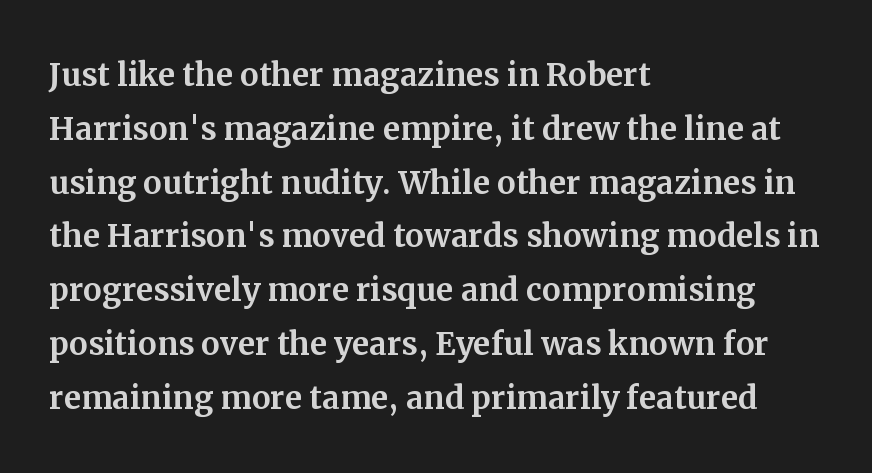
Q: Is the text italic (slanted)? A: No, it is upright.
Q: Is the typeface a serif or a sans-serif typeface? A: Serif.
Q: Is the text underlined? A: No.
Q: How is the paragraph aligned? A: Left-aligned.
Q: Is the spacing between letters normal or unusually wide? A: Normal.
Q: Is the spacing between lines tight, normal or loose? A: Normal.
Q: Width (condensed, normal, or wide)? A: Normal.
Q: Stroke contrast? A: Medium.
Q: x-height? A: Medium.
Q: Monospaced? A: No.
